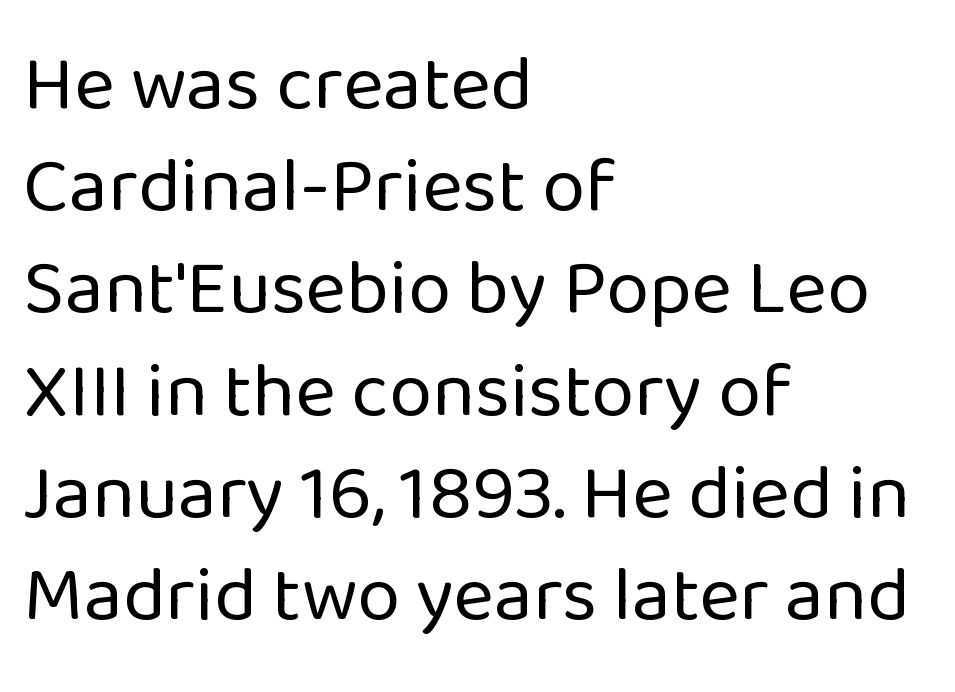
Q: Is the text bold? A: No.
Q: Is the text italic (slanted)? A: No, it is upright.
Q: Is the typeface a serif or a sans-serif typeface? A: Sans-serif.
Q: Is the text underlined? A: No.
Q: How is the paragraph aligned? A: Left-aligned.
Q: Is the spacing between letters normal or unusually wide? A: Normal.
Q: Is the spacing between lines tight, normal or loose? A: Normal.
Q: Width (condensed, normal, or wide)? A: Normal.
Q: Stroke contrast? A: Low.
Q: x-height? A: Medium.
Q: Monospaced? A: No.
